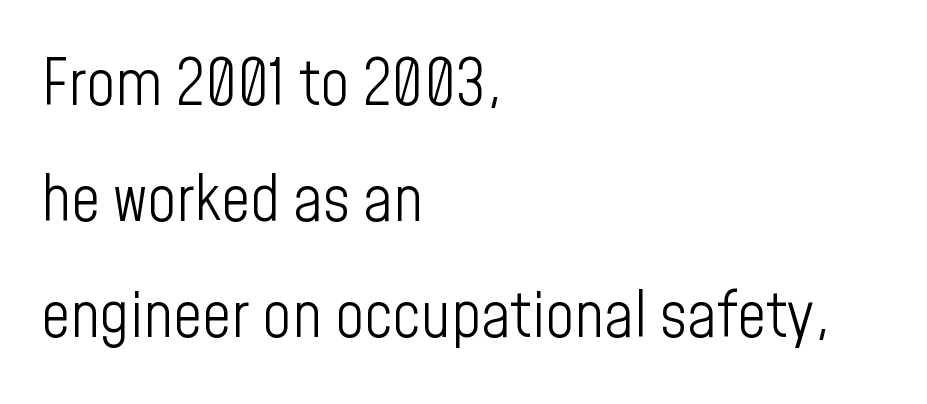
{"serif": "no", "italic": "no", "bold": "no", "weight": "light", "width": "condensed", "stroke_contrast": "low", "x_height": "medium", "monospaced": "no", "underline": "no", "align": "left", "line_spacing_ratio": 1.81, "letter_spacing": "normal", "letter_spacing_em": 0.0, "glyph_px": 64}
